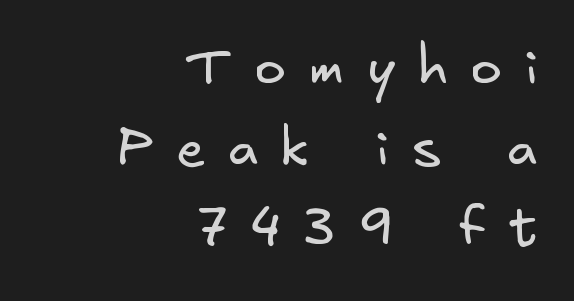
{"serif": "no", "bold": "no", "weight": "regular", "width": "normal", "stroke_contrast": "low", "x_height": "small", "underline": "no", "align": "right", "line_spacing": "normal", "line_spacing_ratio": 1.52, "letter_spacing": "wide", "letter_spacing_em": 0.43, "glyph_px": 53}
